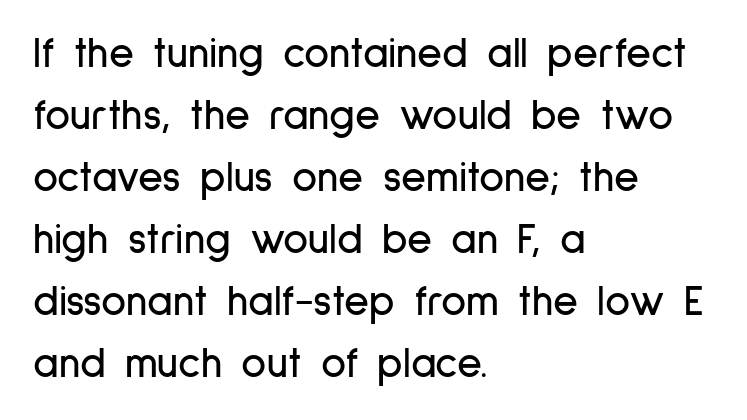
Each row of text sits above clean, open space. You could not count columns in this text — the font is proportionally spaced. Where is the straight margin? On the left. The letters stand straight up with perfectly vertical stems. This sample uses a sans-serif face. Here the glyphs are tracked normally, forming tight word shapes.
